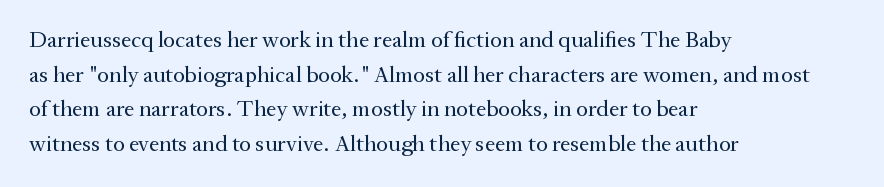
{"italic": "no", "bold": "no", "underline": "no", "align": "left", "line_spacing": "normal", "line_spacing_ratio": 1.51, "letter_spacing": "normal", "letter_spacing_em": 0.0, "glyph_px": 23}
